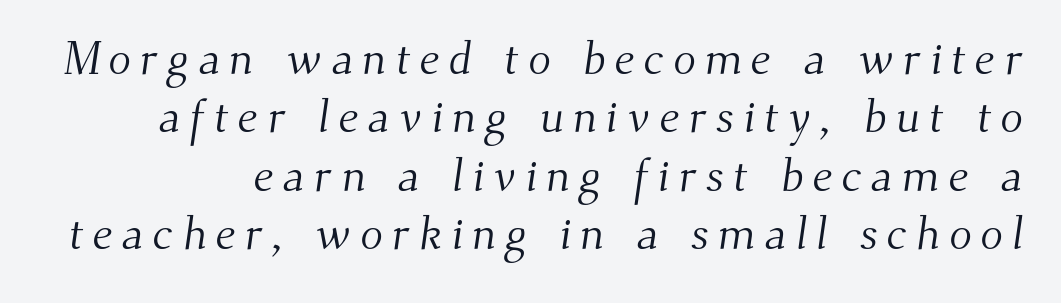
{"serif": "yes", "bold": "no", "weight": "light", "width": "normal", "stroke_contrast": "medium", "x_height": "small", "monospaced": "no", "underline": "no", "line_spacing_ratio": 1.24, "glyph_px": 47}
